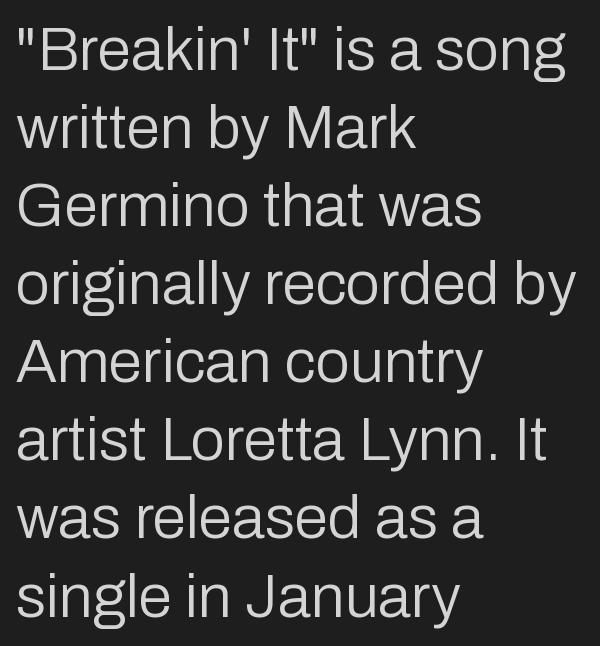
Q: Is the text bold? A: No.
Q: Is the text italic (slanted)? A: No, it is upright.
Q: Is the typeface a serif or a sans-serif typeface? A: Sans-serif.
Q: Is the text underlined? A: No.
Q: How is the paragraph aligned? A: Left-aligned.
Q: Is the spacing between letters normal or unusually wide? A: Normal.
Q: Is the spacing between lines tight, normal or loose? A: Normal.
Q: Width (condensed, normal, or wide)? A: Normal.
Q: Stroke contrast? A: Low.
Q: x-height? A: Medium.
Q: Monospaced? A: No.
